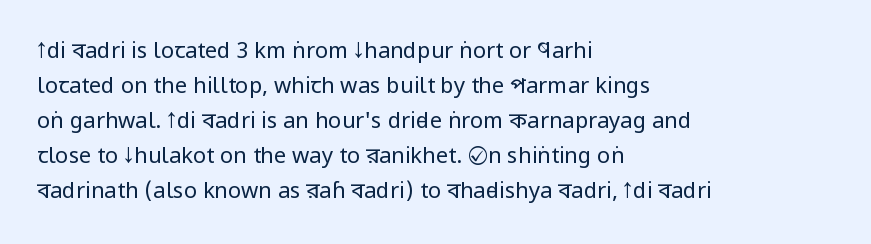
The image shows 22 px text type, upright; set left-aligned, normal line spacing (1.59x), normal letter spacing, not underlined.
